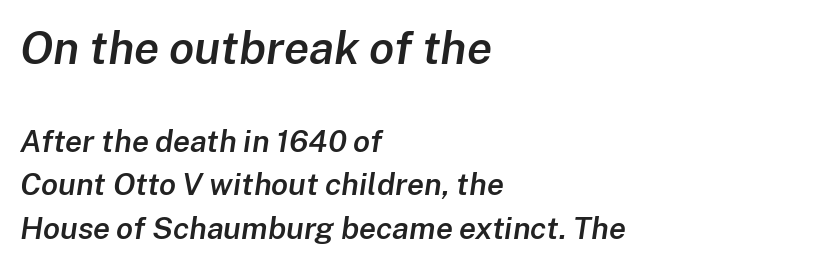
The image shows 46 px semibold type, italic (leaning right); set left-aligned, normal line spacing (1.41x), normal letter spacing, not underlined; the first (top) block is 1.48x larger; low stroke contrast and a medium x-height.
